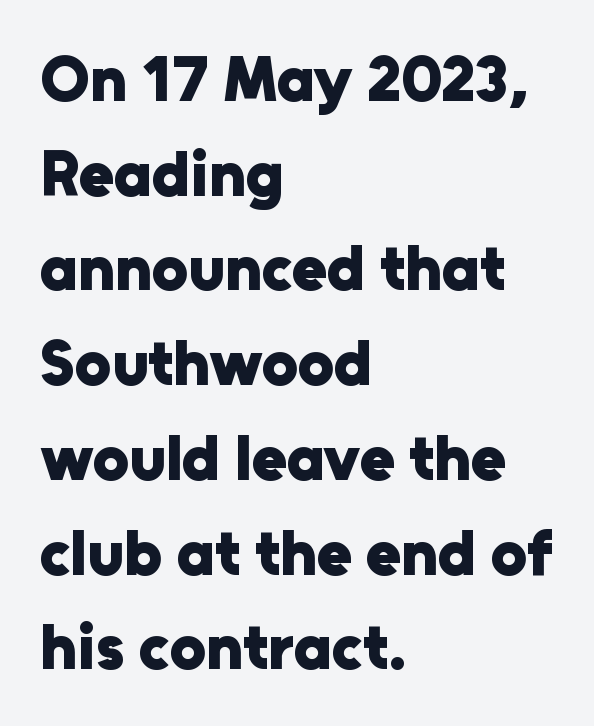
{"serif": "no", "italic": "no", "bold": "yes", "weight": "heavy", "width": "normal", "stroke_contrast": "low", "x_height": "medium", "monospaced": "no", "underline": "no", "align": "left", "line_spacing": "normal", "line_spacing_ratio": 1.48, "letter_spacing": "normal", "letter_spacing_em": 0.0, "glyph_px": 64}
